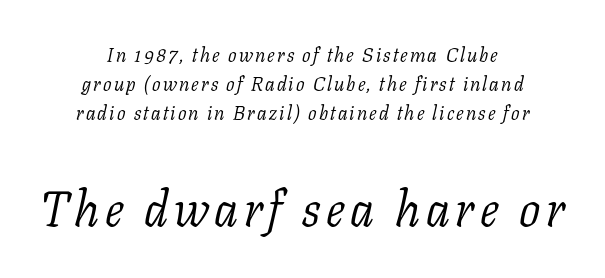
Q: Is the text bold? A: No.
Q: Is the text italic (slanted)? A: Yes, it leans right by about 11 degrees.
Q: Is the typeface a serif or a sans-serif typeface? A: Serif.
Q: Is the text underlined? A: No.
Q: How is the paragraph aligned? A: Centered.
Q: Is the spacing between lines tight, normal or loose? A: Normal.
Q: Which block of text is set in a larger size, the first (top) or the second (bottom)? A: The second (bottom) one.
Q: Width (condensed, normal, or wide)? A: Normal.
Q: Stroke contrast? A: Low.
Q: x-height? A: Medium.
Q: Monospaced? A: No.
